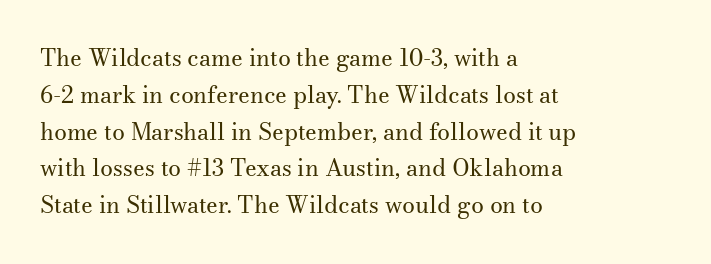
The image shows 23 px text type, upright; set left-aligned, normal line spacing (1.6x), normal letter spacing, not underlined.
